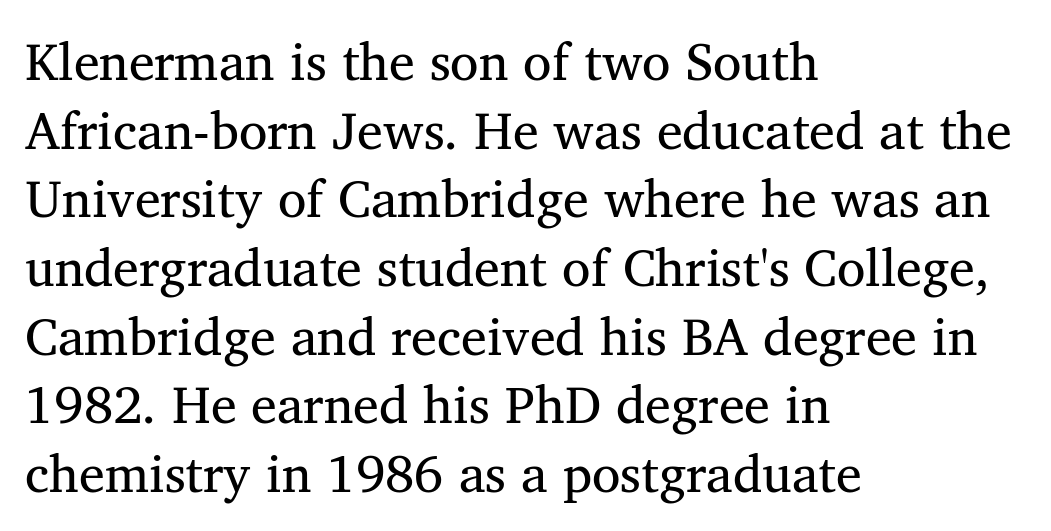
{"serif": "yes", "italic": "no", "bold": "no", "weight": "regular", "width": "normal", "stroke_contrast": "medium", "x_height": "medium", "monospaced": "no", "underline": "no", "align": "left", "line_spacing": "normal", "line_spacing_ratio": 1.32, "letter_spacing": "normal", "letter_spacing_em": 0.0, "glyph_px": 52}
